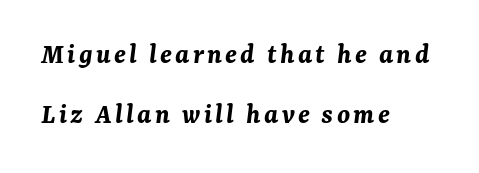
Does the lettering tilt? It does — this is italic. Every row of glyphs begins at an identical x-position on the left. Anything drawn beneath the words? Only blank space. The face used here is proportionally spaced, like ordinary book or web type.
